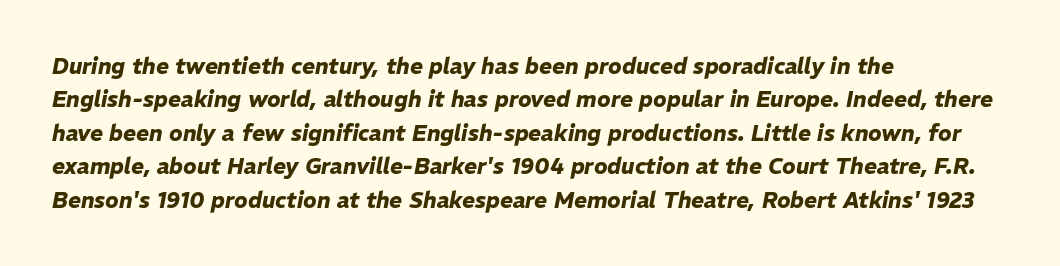
Q: Is the text bold? A: Yes.
Q: Is the text italic (slanted)? A: Yes, it leans right by about 11 degrees.
Q: Is the text underlined? A: No.
Q: How is the paragraph aligned? A: Left-aligned.
Q: Is the spacing between letters normal or unusually wide? A: Normal.
Q: Is the spacing between lines tight, normal or loose? A: Normal.
